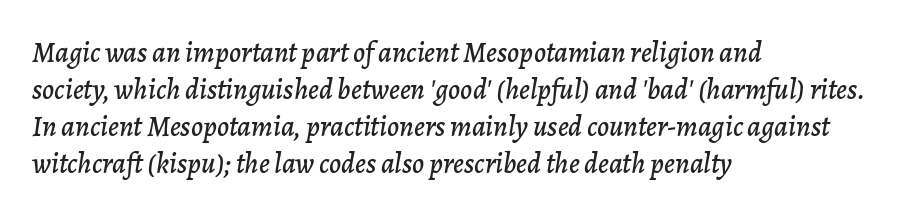
{"italic": "yes", "lean": "right", "slant_degrees": 7, "width": "normal", "stroke_contrast": "low", "x_height": "medium", "monospaced": "no", "underline": "no", "align": "left", "line_spacing": "normal", "line_spacing_ratio": 1.28, "letter_spacing": "normal", "letter_spacing_em": 0.0, "glyph_px": 29}
